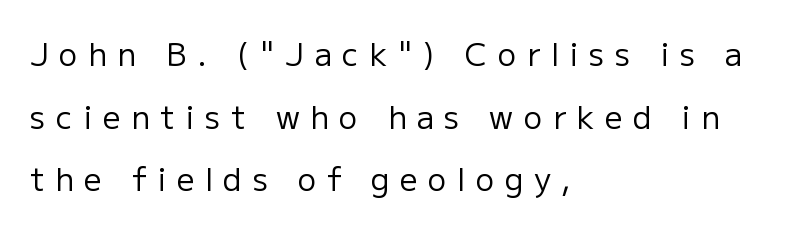
Q: Is the text bold? A: No.
Q: Is the text italic (slanted)? A: No, it is upright.
Q: Is the typeface a serif or a sans-serif typeface? A: Sans-serif.
Q: Is the text underlined? A: No.
Q: How is the paragraph aligned? A: Left-aligned.
Q: Is the spacing between letters normal or unusually wide? A: Unusually wide.
Q: Is the spacing between lines tight, normal or loose? A: Loose.
Q: Width (condensed, normal, or wide)? A: Normal.
Q: Stroke contrast? A: Low.
Q: x-height? A: Medium.
Q: Monospaced? A: No.
